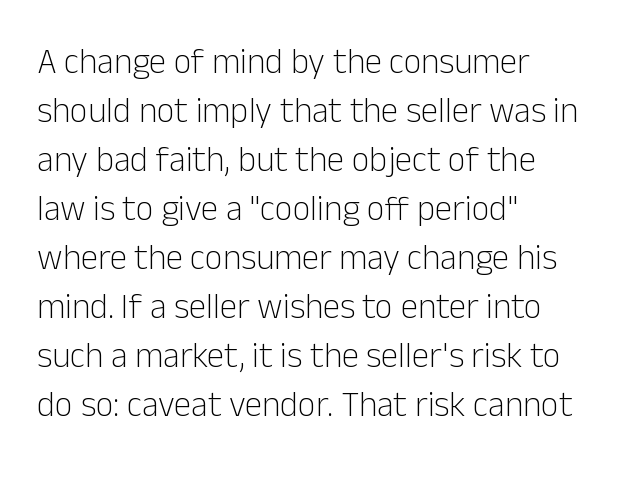
The image shows 35 px light sans-serif type, upright; set left-aligned, normal line spacing (1.4x), normal letter spacing, not underlined; low stroke contrast and a medium x-height.
